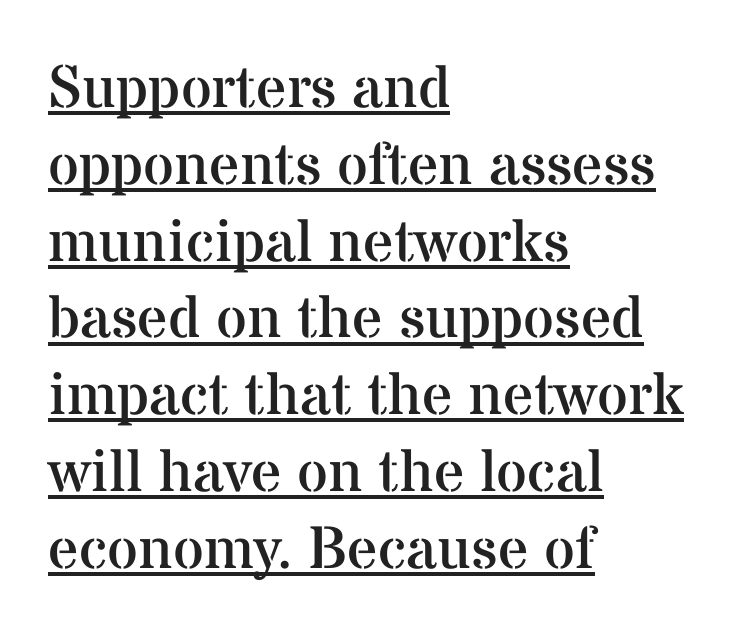
{"serif": "yes", "italic": "no", "bold": "no", "weight": "regular", "width": "normal", "stroke_contrast": "medium", "x_height": "medium", "monospaced": "no", "underline": "yes", "align": "left", "line_spacing": "normal", "line_spacing_ratio": 1.28, "letter_spacing": "normal", "letter_spacing_em": 0.0, "glyph_px": 60}
